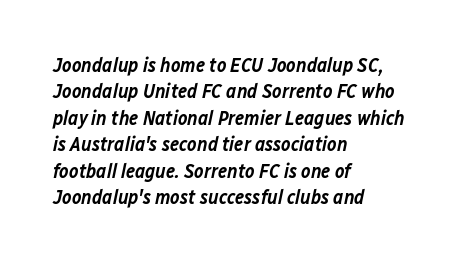
The image shows 20 px text type, italic (leaning right); set left-aligned, normal line spacing (1.32x), normal letter spacing, not underlined.
